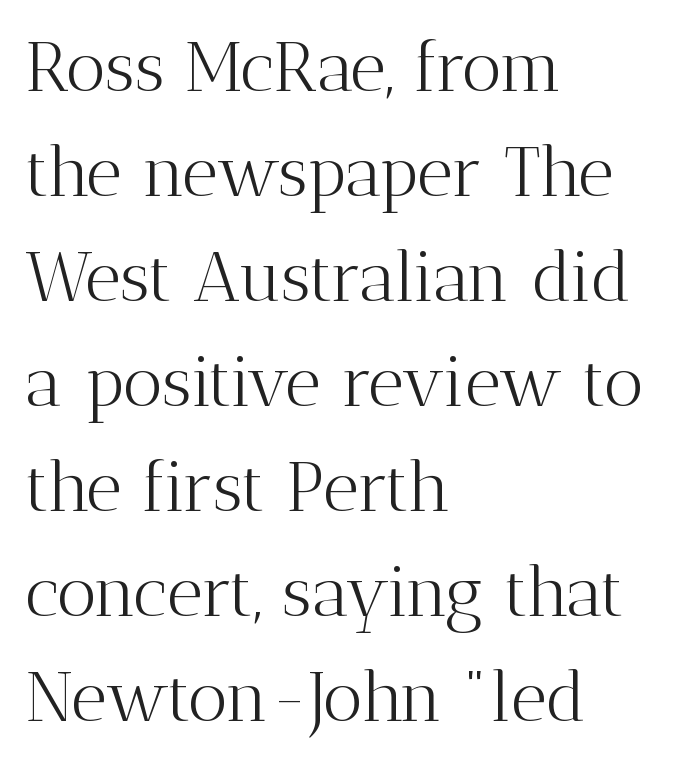
The cut favours lightness, reaching ordinary text weight at its darkest. You could call the tracking neutral — neither tight nor loose. If you drew a ruler down the left edge, every line would touch it. Vertical strokes here are truly vertical. Descenders are the only things crossing below the line.
